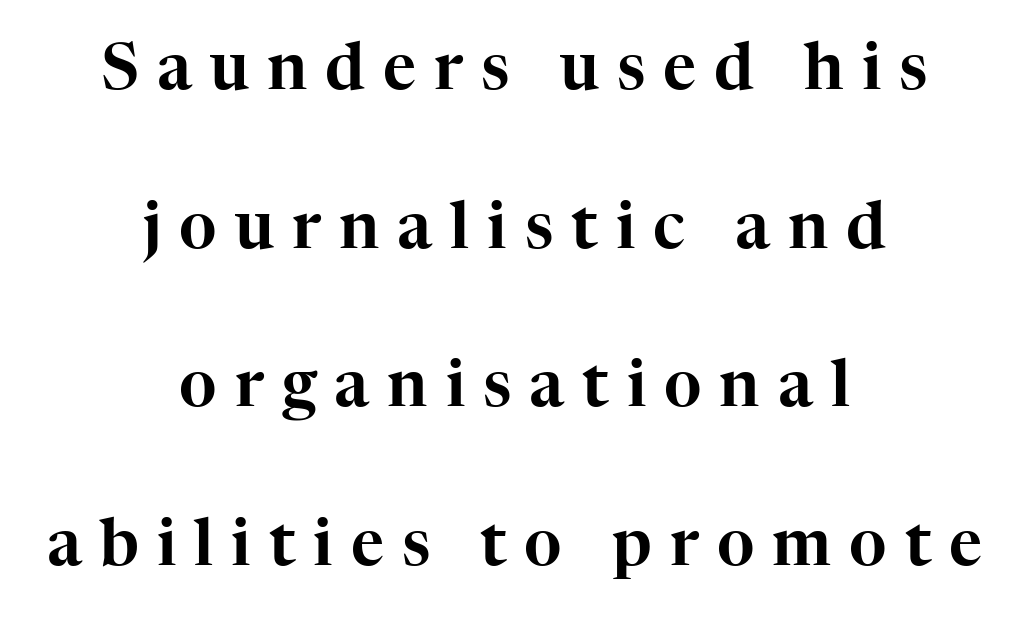
Q: Is the text italic (slanted)? A: No, it is upright.
Q: Is the typeface a serif or a sans-serif typeface? A: Serif.
Q: Is the text underlined? A: No.
Q: How is the paragraph aligned? A: Centered.
Q: Is the spacing between letters normal or unusually wide? A: Unusually wide.
Q: Is the spacing between lines tight, normal or loose? A: Loose.
Q: Width (condensed, normal, or wide)? A: Normal.
Q: Stroke contrast? A: High.
Q: x-height? A: Medium.
Q: Monospaced? A: No.
